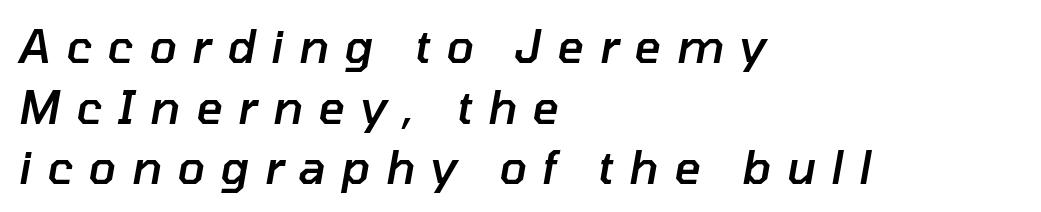
Q: Is the text bold? A: Semi-bold.
Q: Is the text italic (slanted)? A: Yes, it leans right by about 10 degrees.
Q: Is the text underlined? A: No.
Q: How is the paragraph aligned? A: Left-aligned.
Q: Is the spacing between letters normal or unusually wide? A: Unusually wide.
Q: Is the spacing between lines tight, normal or loose? A: Normal.
Q: Width (condensed, normal, or wide)? A: Normal.
Q: Stroke contrast? A: Low.
Q: x-height? A: Medium.
Q: Monospaced? A: No.
